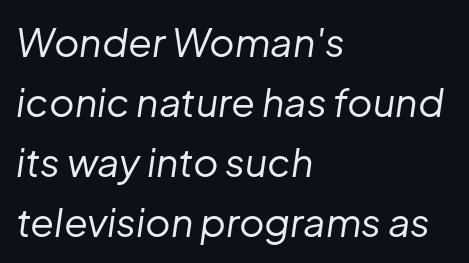
Q: Is the text bold? A: No.
Q: Is the text italic (slanted)? A: Yes, it leans right by about 8 degrees.
Q: Is the text underlined? A: No.
Q: How is the paragraph aligned? A: Left-aligned.
Q: Is the spacing between letters normal or unusually wide? A: Normal.
Q: Is the spacing between lines tight, normal or loose? A: Normal.
Q: Width (condensed, normal, or wide)? A: Normal.
Q: Stroke contrast? A: Low.
Q: x-height? A: Medium.
Q: Monospaced? A: No.
